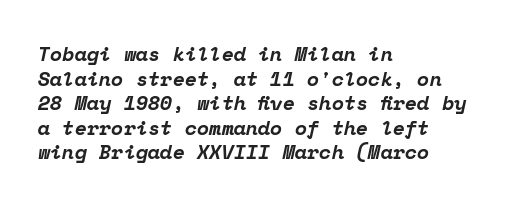
{"italic": "yes", "lean": "right", "slant_degrees": 12, "bold": "yes", "underline": "no", "align": "left", "line_spacing_ratio": 1.23, "letter_spacing": "normal", "letter_spacing_em": 0.0, "glyph_px": 20}
